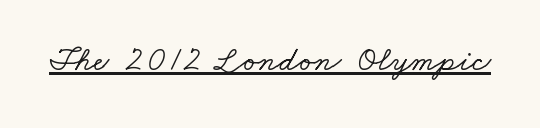
Q: Is the typeface a serif or a sans-serif typeface? A: Serif.
Q: Is the text underlined? A: Yes.
Q: Is the spacing between letters normal or unusually wide? A: Normal.
Q: Width (condensed, normal, or wide)? A: Wide.
Q: Stroke contrast? A: Low.
Q: x-height? A: Small.
Q: Monospaced? A: No.
